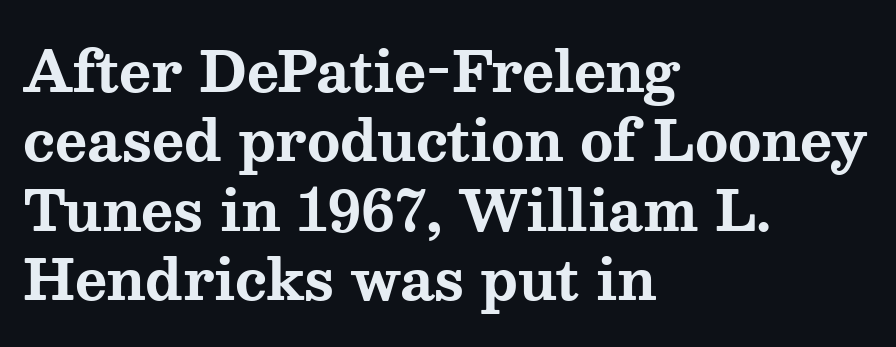
Q: Is the text bold? A: Yes.
Q: Is the text italic (slanted)? A: No, it is upright.
Q: Is the typeface a serif or a sans-serif typeface? A: Serif.
Q: Is the text underlined? A: No.
Q: How is the paragraph aligned? A: Left-aligned.
Q: Is the spacing between letters normal or unusually wide? A: Normal.
Q: Is the spacing between lines tight, normal or loose? A: Normal.
Q: Width (condensed, normal, or wide)? A: Wide.
Q: Stroke contrast? A: Medium.
Q: x-height? A: Medium.
Q: Monospaced? A: No.
